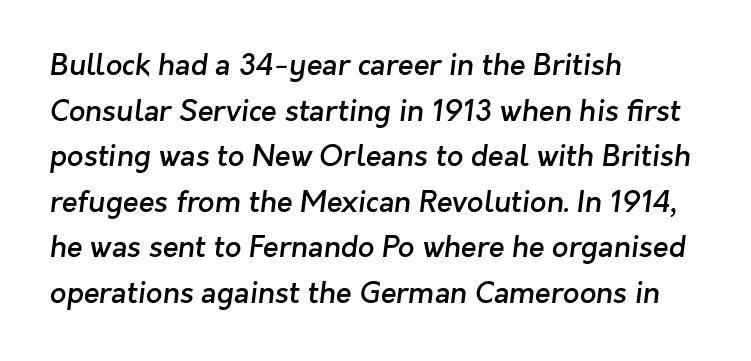
Q: Is the text bold? A: Semi-bold.
Q: Is the typeface a serif or a sans-serif typeface? A: Sans-serif.
Q: Is the text underlined? A: No.
Q: How is the paragraph aligned? A: Left-aligned.
Q: Is the spacing between letters normal or unusually wide? A: Normal.
Q: Is the spacing between lines tight, normal or loose? A: Normal.
Q: Width (condensed, normal, or wide)? A: Normal.
Q: Stroke contrast? A: Low.
Q: x-height? A: Medium.
Q: Monospaced? A: No.
